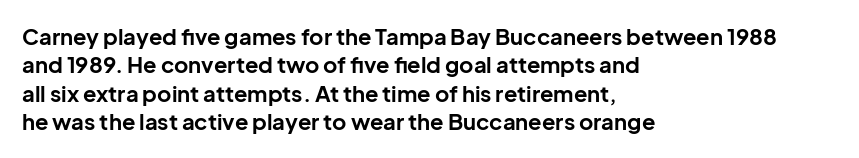
The image shows 22 px bold type, upright; set left-aligned, normal line spacing (1.29x), normal letter spacing, not underlined.
